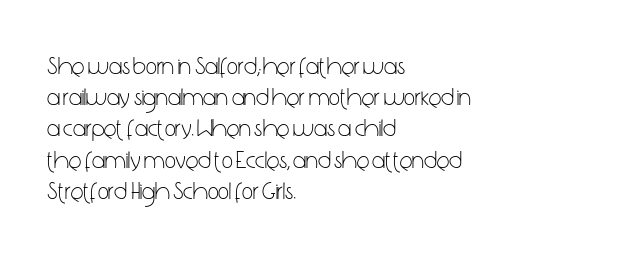
The ragged edge is on the right, which tells us the setting is flush left. The passage shown is not underscored anywhere. These lines were composed using upright roman letters. This sample uses plain, unmodified letter spacing. Reading down the column, the eye jumps a familiar distance to each next line.
